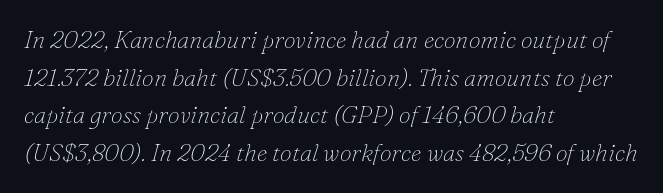
{"italic": "yes", "lean": "right", "slant_degrees": 16, "bold": "no", "underline": "no", "align": "left", "line_spacing": "normal", "line_spacing_ratio": 1.57, "letter_spacing": "normal", "letter_spacing_em": 0.0, "glyph_px": 24}
